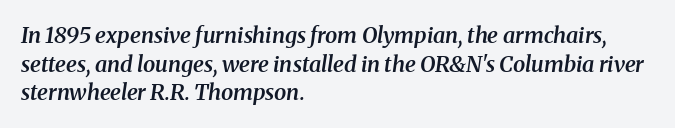
{"italic": "yes", "lean": "right", "slant_degrees": 8, "bold": "semi", "underline": "no", "align": "left", "line_spacing": "normal", "line_spacing_ratio": 1.3, "letter_spacing": "normal", "letter_spacing_em": 0.0, "glyph_px": 22}
